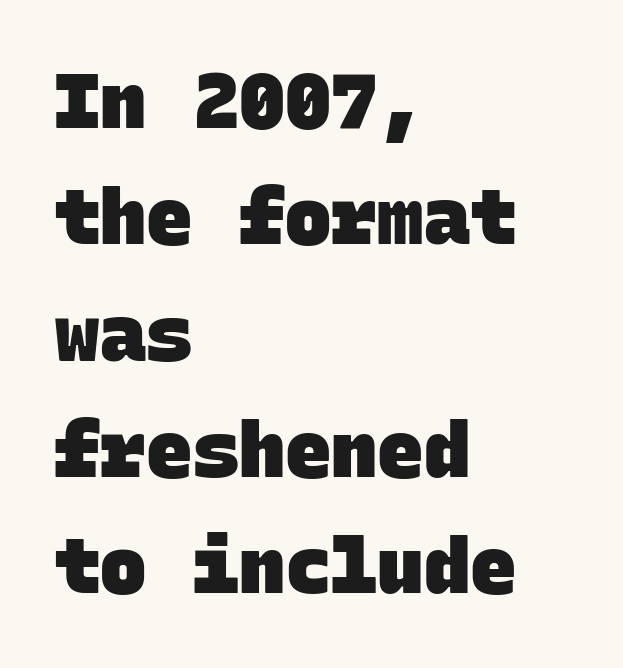
Q: Is the text bold? A: Yes.
Q: Is the typeface a serif or a sans-serif typeface? A: Sans-serif.
Q: Is the text underlined? A: No.
Q: How is the paragraph aligned? A: Left-aligned.
Q: Is the spacing between letters normal or unusually wide? A: Normal.
Q: Is the spacing between lines tight, normal or loose? A: Normal.
Q: Width (condensed, normal, or wide)? A: Normal.
Q: Stroke contrast? A: Low.
Q: x-height? A: Large.
Q: Monospaced? A: Yes.
